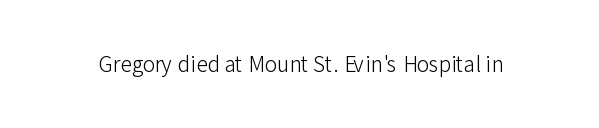
Q: Is the text bold? A: No.
Q: Is the text italic (slanted)? A: No, it is upright.
Q: Is the text underlined? A: No.
Q: Is the spacing between letters normal or unusually wide? A: Normal.
